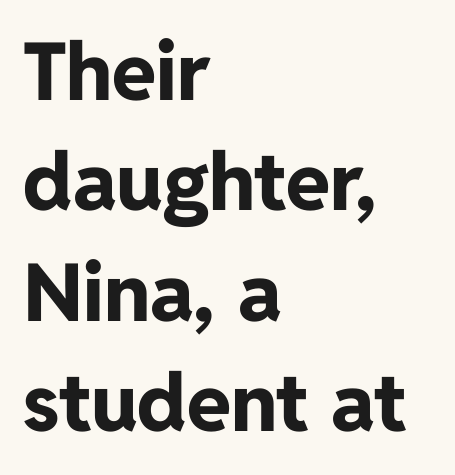
The image shows 80 px bold sans-serif type, upright; set left-aligned, normal line spacing (1.38x), normal letter spacing, not underlined; low stroke contrast and a medium x-height.
